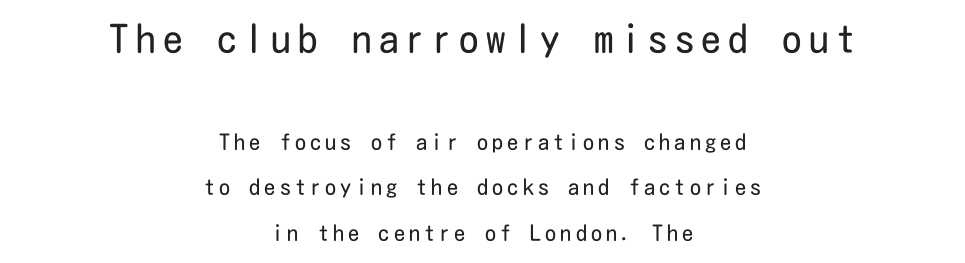
Q: Is the text bold? A: No.
Q: Is the text italic (slanted)? A: No, it is upright.
Q: Is the typeface a serif or a sans-serif typeface? A: Sans-serif.
Q: Is the text underlined? A: No.
Q: How is the paragraph aligned? A: Centered.
Q: Is the spacing between lines tight, normal or loose? A: Loose.
Q: Which block of text is set in a larger size, the first (top) or the second (bottom)? A: The first (top) one.
Q: Width (condensed, normal, or wide)? A: Condensed.
Q: Stroke contrast? A: Low.
Q: x-height? A: Medium.
